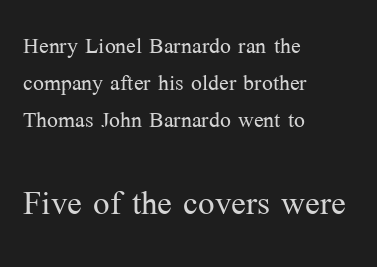
Where is the straight margin? On the left. Observe the ordinary spacing: letters are neighbours, not strangers. Examine the stroke ends and you'll spot serifs. Italic: no, the glyphs are upright roman. These lines are rendered in a variable-pitch font.
